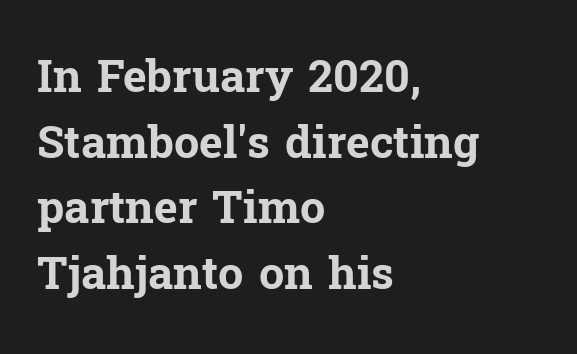
The image shows 45 px bold serif type, upright; set left-aligned, normal line spacing (1.46x), normal letter spacing, not underlined; low stroke contrast and a medium x-height.
